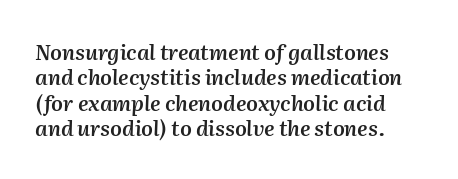
{"italic": "yes", "lean": "right", "slant_degrees": 2, "bold": "semi", "underline": "no", "line_spacing_ratio": 1.21, "letter_spacing": "normal", "letter_spacing_em": 0.0, "glyph_px": 21}
